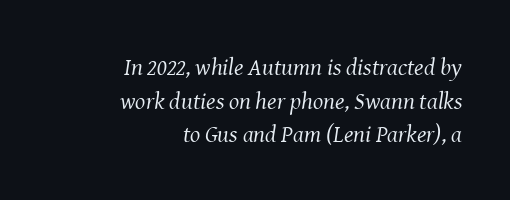
Q: Is the text bold? A: No.
Q: Is the text italic (slanted)? A: Yes, it leans right by about 8 degrees.
Q: Is the text underlined? A: No.
Q: How is the paragraph aligned? A: Right-aligned.
Q: Is the spacing between letters normal or unusually wide? A: Normal.
Q: Is the spacing between lines tight, normal or loose? A: Normal.
